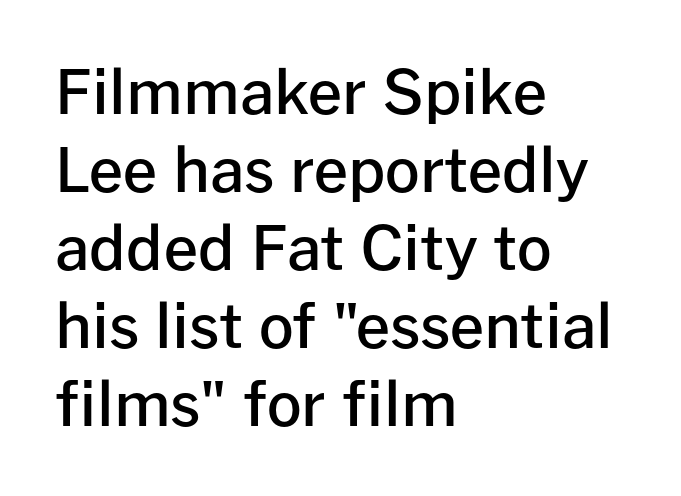
{"serif": "no", "italic": "no", "bold": "semi", "weight": "semibold", "width": "normal", "stroke_contrast": "low", "x_height": "medium", "monospaced": "no", "underline": "no", "align": "left", "line_spacing": "normal", "line_spacing_ratio": 1.28, "letter_spacing": "normal", "letter_spacing_em": 0.0, "glyph_px": 61}
